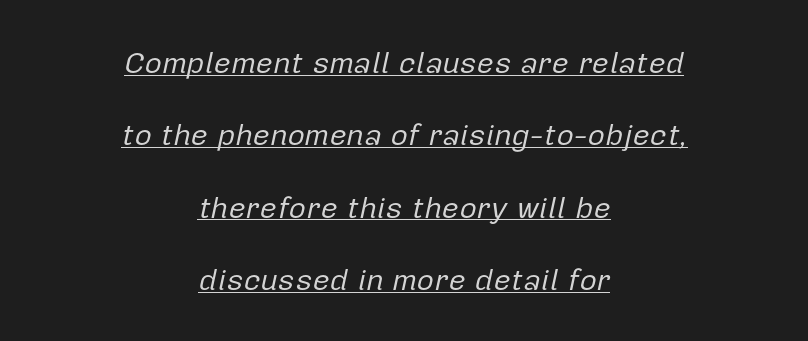
{"italic": "yes", "lean": "right", "slant_degrees": 12, "bold": "no", "weight": "regular", "width": "normal", "stroke_contrast": "low", "x_height": "medium", "monospaced": "no", "underline": "yes", "align": "center", "line_spacing": "loose", "line_spacing_ratio": 2.41, "letter_spacing": "normal", "letter_spacing_em": 0.0, "glyph_px": 30}
